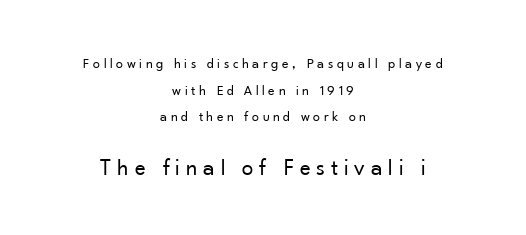
Q: Is the text bold? A: No.
Q: Is the text italic (slanted)? A: No, it is upright.
Q: Is the text underlined? A: No.
Q: How is the paragraph aligned? A: Centered.
Q: Is the spacing between letters normal or unusually wide? A: Unusually wide.
Q: Is the spacing between lines tight, normal or loose? A: Loose.
Q: Which block of text is set in a larger size, the first (top) or the second (bottom)? A: The second (bottom) one.
